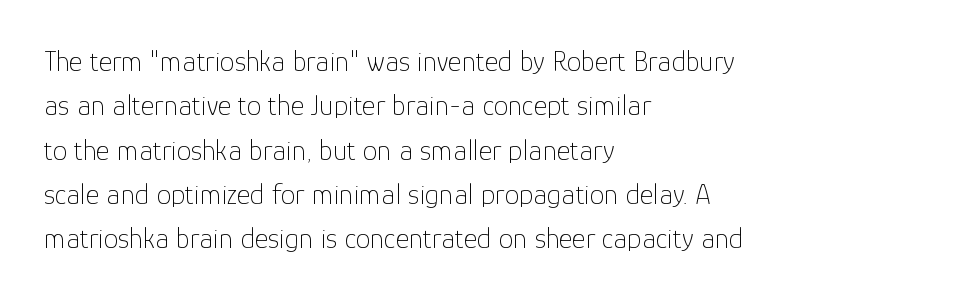
The image shows 29 px thin sans-serif type, upright; set left-aligned, normal line spacing (1.53x), normal letter spacing, not underlined; low stroke contrast and a medium x-height.
